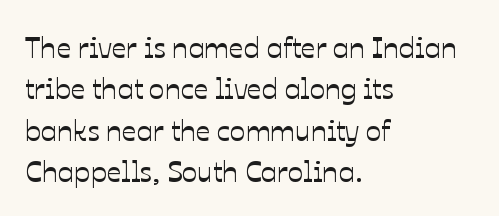
Line starts are locked; line ends wander. The passage shown stacks its lines at a standard gap. No italicization has been applied; the sample stays upright. You could not count columns in this text — the font is proportionally spaced. The gap between lines stays unmarked.
